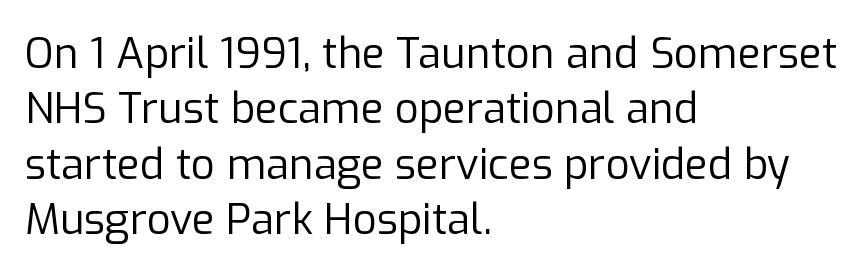
The image shows 42 px regular-weight sans-serif type, upright; set left-aligned, normal line spacing (1.32x), normal letter spacing, not underlined; low stroke contrast and a medium x-height.
